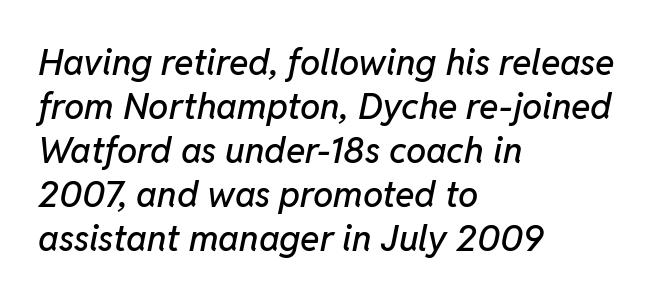
Words float on clear page, feet unadorned. The rendering uses natural spacing where letterforms have individual widths. The passage shown leans; its letterforms are oblique. Horizontally, the lines are justified to the leading edge only.
